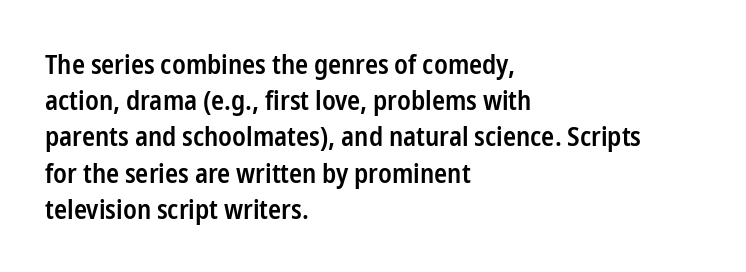
{"italic": "no", "bold": "semi", "underline": "no", "align": "left", "line_spacing": "normal", "line_spacing_ratio": 1.34, "letter_spacing": "normal", "letter_spacing_em": 0.0, "glyph_px": 27}
